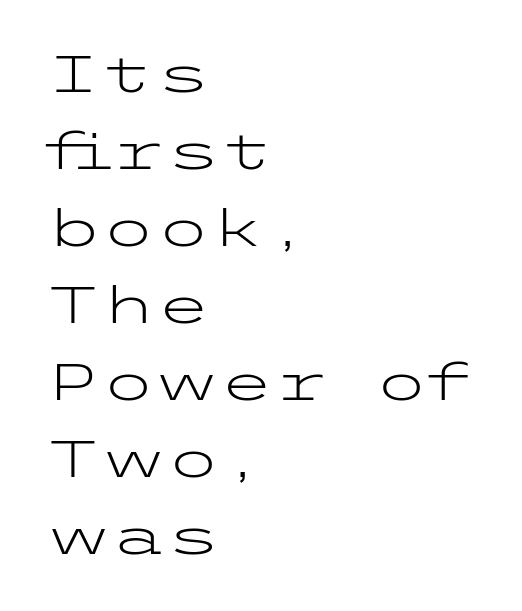
The image shows 50 px light, wide sans-serif type, upright; set left-aligned, normal line spacing (1.54x), normal letter spacing, not underlined; low stroke contrast and a medium x-height.
